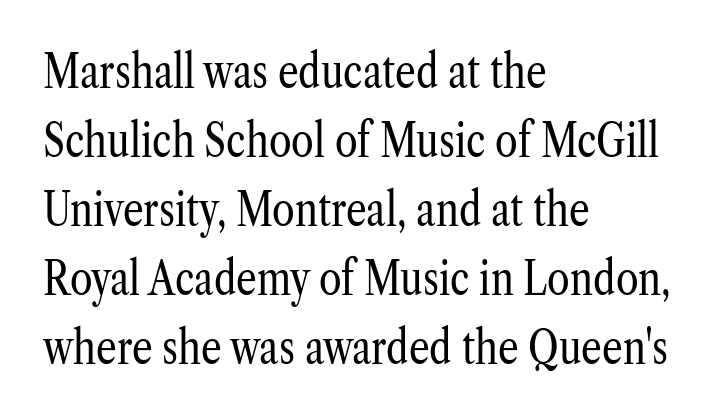
Q: Is the text bold? A: No.
Q: Is the text italic (slanted)? A: No, it is upright.
Q: Is the typeface a serif or a sans-serif typeface? A: Serif.
Q: Is the text underlined? A: No.
Q: How is the paragraph aligned? A: Left-aligned.
Q: Is the spacing between letters normal or unusually wide? A: Normal.
Q: Is the spacing between lines tight, normal or loose? A: Normal.
Q: Width (condensed, normal, or wide)? A: Condensed.
Q: Stroke contrast? A: Low.
Q: x-height? A: Medium.
Q: Monospaced? A: No.
